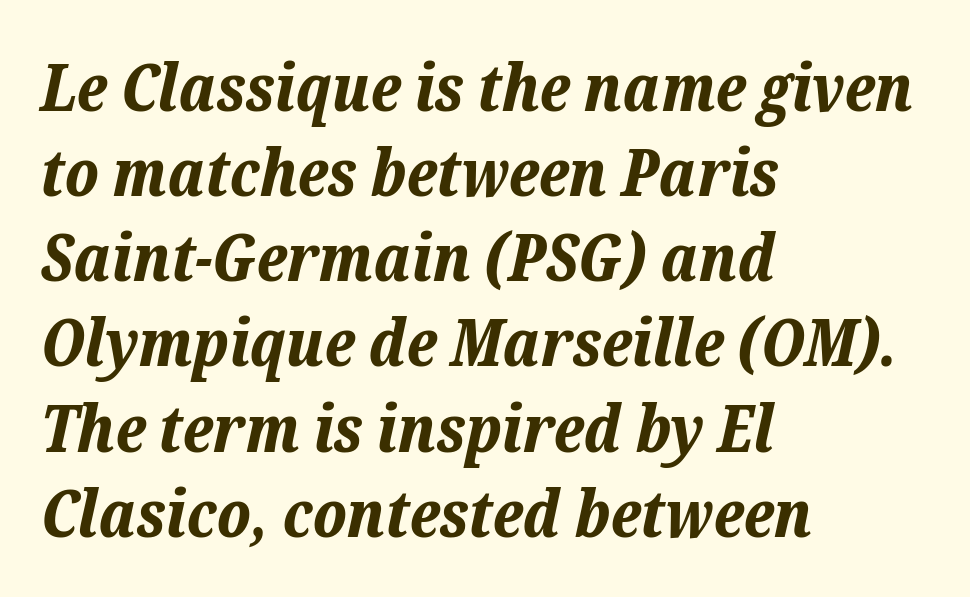
Here the designer chose a conventional face with non-uniform glyph widths. Bare-footed words on every line. This sample keeps an unexceptional amount of space between lines. Every row of glyphs begins at an identical x-position on the left. The characters look thick and weighty, a clear bold.
